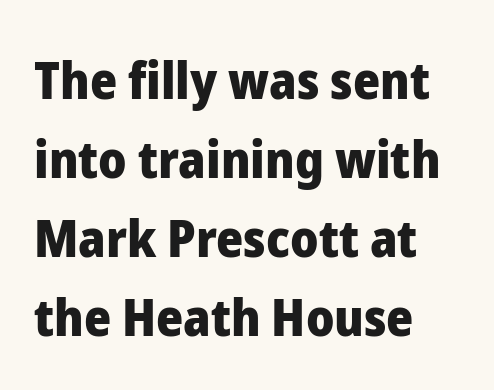
The image shows 52 px heavy sans-serif type, upright; set left-aligned, normal line spacing (1.52x), normal letter spacing, not underlined; low stroke contrast and a medium x-height.
